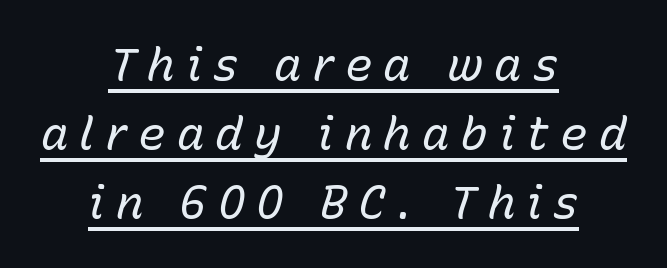
Q: Is the text bold? A: No.
Q: Is the text italic (slanted)? A: Yes, it leans right by about 15 degrees.
Q: Is the text underlined? A: Yes.
Q: How is the paragraph aligned? A: Centered.
Q: Is the spacing between letters normal or unusually wide? A: Unusually wide.
Q: Is the spacing between lines tight, normal or loose? A: Normal.
Q: Width (condensed, normal, or wide)? A: Normal.
Q: Stroke contrast? A: Low.
Q: x-height? A: Medium.
Q: Monospaced? A: No.
